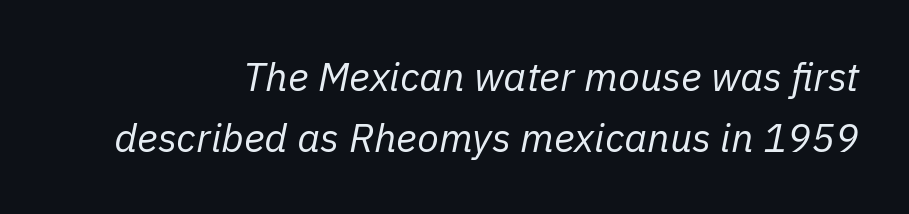
Compared with typical paragraphs, the rows here are spaced about the same. Words float on clear page, feet unadorned. The weight tops out at a normal text grade. The rendering uses natural spacing where letterforms have individual widths.
